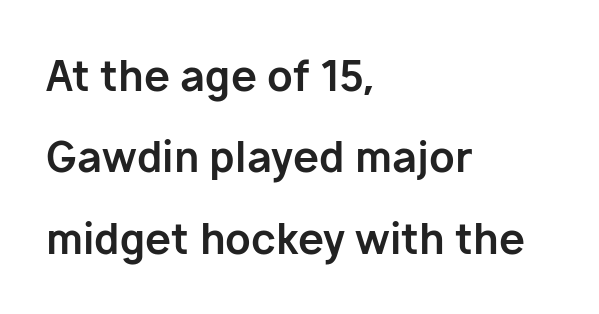
A typesetter would call this proportional, since set widths differ per character. The lines are quadded left. Heavy, bold letterforms. This rendering employs a face without finishing strokes, i.e., a sans-serif. Glance below the letters and you will spot only blank space.
